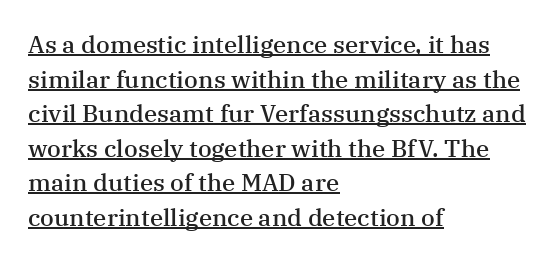
The rag falls on the right side of this text block. Posture: upright roman. The characters look somewhat weighty, a semibold short of true bold. Interline gaps are of average width in this sample. This sample uses plain, unmodified letter spacing. The face used here appears with an underline applied.
